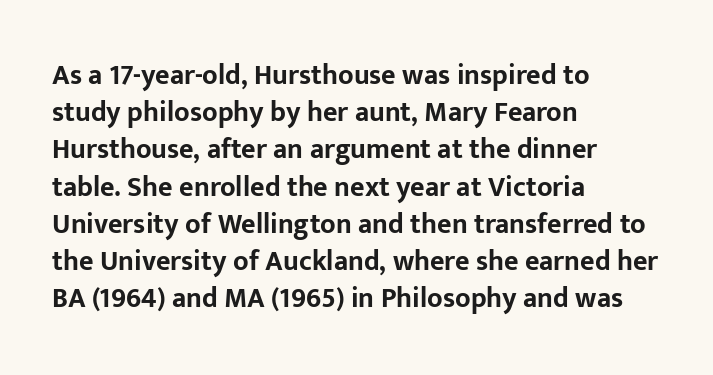
The image shows 28 px bold sans-serif type, upright; set left-aligned, normal line spacing (1.33x), normal letter spacing, not underlined; low stroke contrast and a medium x-height.
